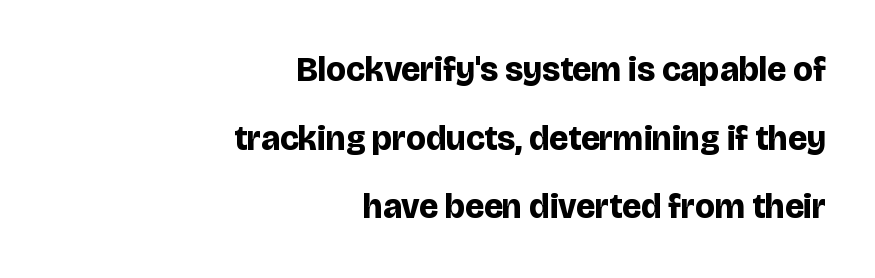
The image shows 34 px bold sans-serif type, upright; set right-aligned, loose line spacing (2.02x), normal letter spacing, not underlined; low stroke contrast and a large x-height.
